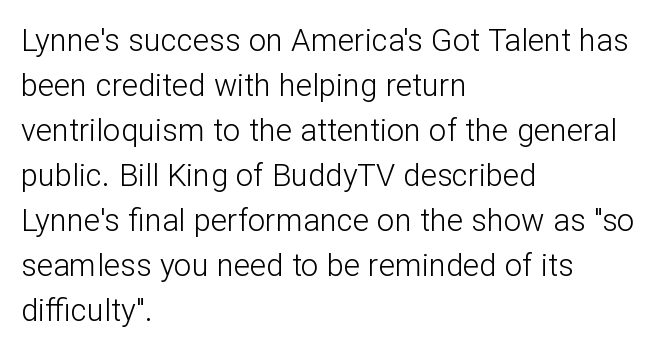
{"serif": "no", "italic": "no", "bold": "no", "weight": "light", "width": "normal", "stroke_contrast": "low", "x_height": "medium", "monospaced": "no", "underline": "no", "align": "left", "line_spacing": "normal", "line_spacing_ratio": 1.45, "letter_spacing": "normal", "letter_spacing_em": 0.0, "glyph_px": 31}
